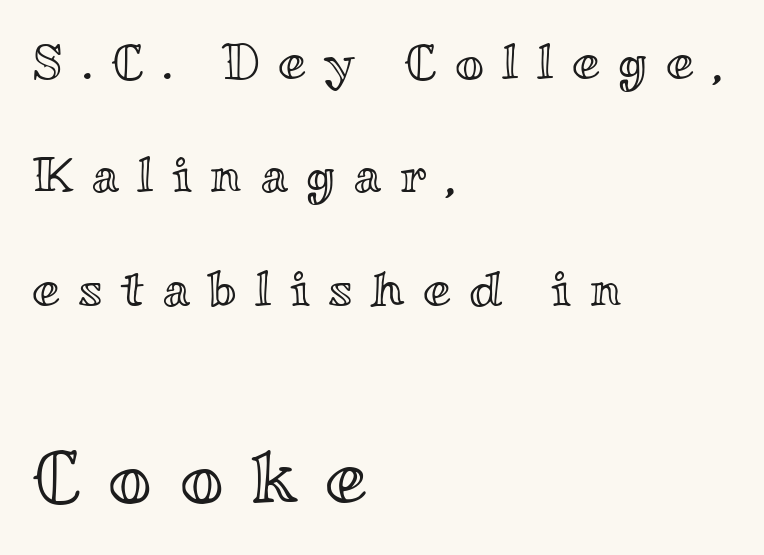
The horizontal fit of the characters is loose and conspicuously gappy. A student would notice the bottom passage is typeset larger than what precedes it. Typeset ragged right — the left edge is the straight one. Proportional: the letters do not fall into vertical columns. Is there any slant? The stems are plumb.
